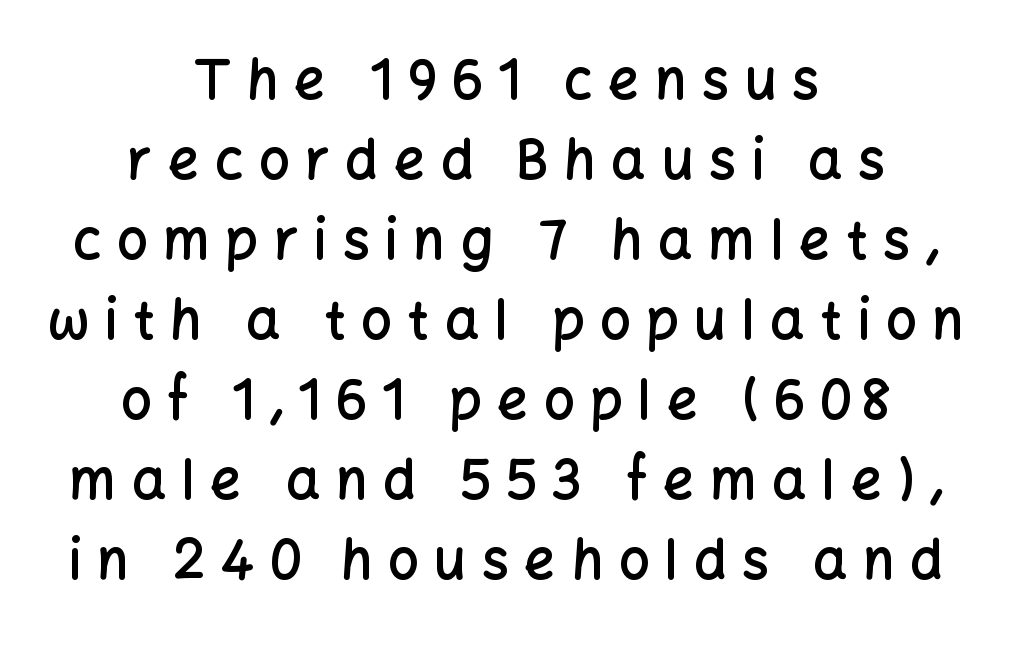
The image shows 54 px semibold sans-serif type, upright; set centered, normal line spacing (1.48x), unusually wide letter spacing (+0.29 em), not underlined; low stroke contrast and a medium x-height.
